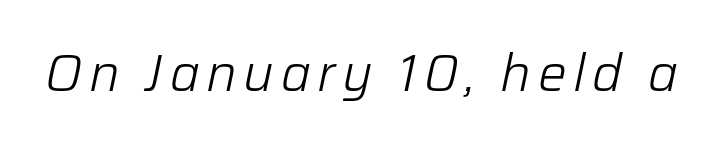
{"italic": "yes", "lean": "right", "slant_degrees": 12, "bold": "no", "weight": "light", "width": "normal", "stroke_contrast": "low", "x_height": "medium", "monospaced": "no", "underline": "no", "glyph_px": 51}
